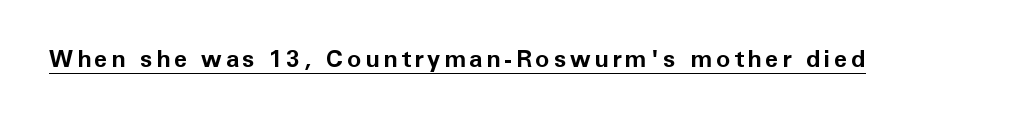
Q: Is the text bold? A: Yes.
Q: Is the text italic (slanted)? A: No, it is upright.
Q: Is the text underlined? A: Yes.
